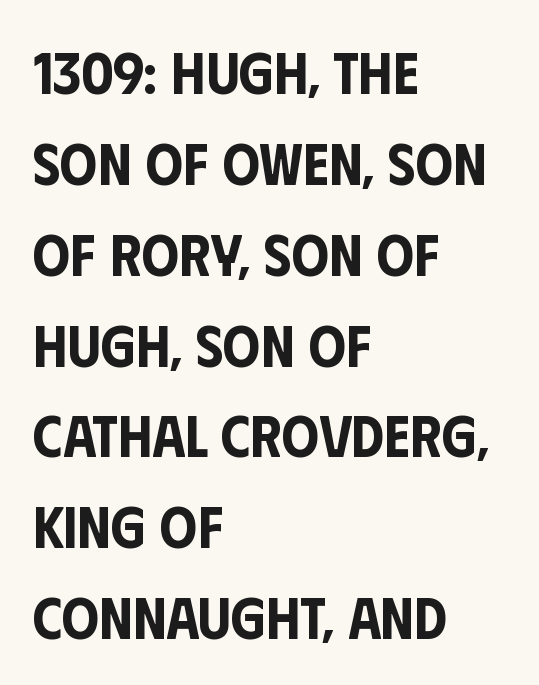
Q: Is the text italic (slanted)? A: No, it is upright.
Q: Is the typeface a serif or a sans-serif typeface? A: Sans-serif.
Q: Is the text underlined? A: No.
Q: How is the paragraph aligned? A: Left-aligned.
Q: Is the spacing between letters normal or unusually wide? A: Normal.
Q: Is the spacing between lines tight, normal or loose? A: Normal.
Q: Width (condensed, normal, or wide)? A: Condensed.
Q: Stroke contrast? A: Low.
Q: x-height? A: Large.
Q: Monospaced? A: No.
